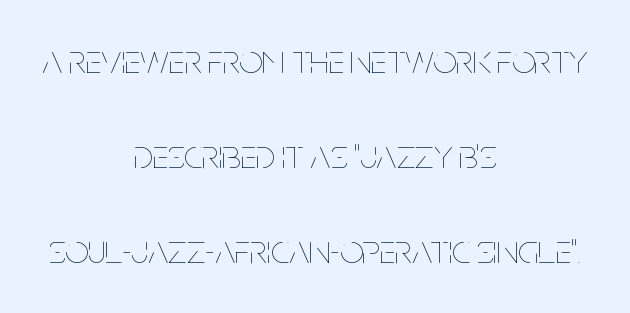
{"italic": "no", "bold": "no", "weight": "thin", "width": "condensed", "stroke_contrast": "low", "x_height": "large", "monospaced": "no", "underline": "no", "align": "center", "line_spacing": "loose", "line_spacing_ratio": 2.32, "letter_spacing": "normal", "letter_spacing_em": 0.0, "glyph_px": 41}
